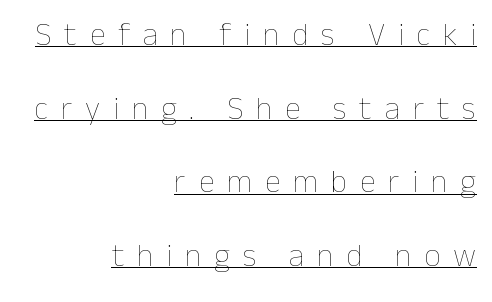
Q: Is the text bold? A: No.
Q: Is the text italic (slanted)? A: No, it is upright.
Q: Is the text underlined? A: Yes.
Q: How is the paragraph aligned? A: Right-aligned.
Q: Is the spacing between letters normal or unusually wide? A: Unusually wide.
Q: Is the spacing between lines tight, normal or loose? A: Loose.
Q: Width (condensed, normal, or wide)? A: Normal.
Q: Stroke contrast? A: Low.
Q: x-height? A: Medium.
Q: Monospaced? A: No.
